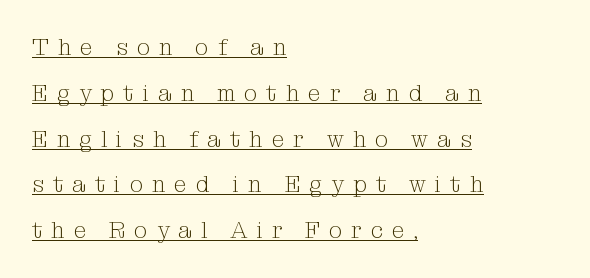
{"italic": "no", "bold": "no", "underline": "yes", "align": "left", "line_spacing": "loose", "line_spacing_ratio": 1.99, "letter_spacing": "wide", "letter_spacing_em": 0.39, "glyph_px": 23}
